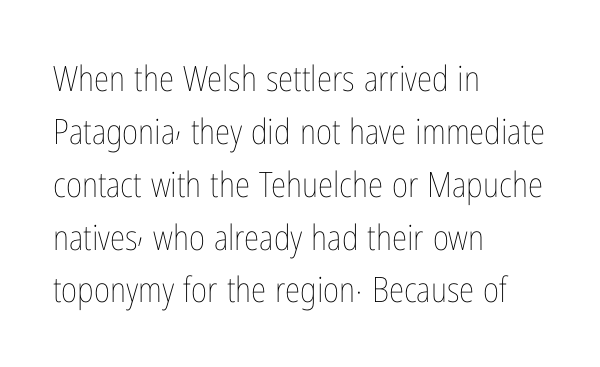
{"italic": "no", "bold": "no", "weight": "thin", "width": "condensed", "stroke_contrast": "low", "x_height": "medium", "monospaced": "no", "underline": "no", "align": "left", "line_spacing": "normal", "line_spacing_ratio": 1.51, "letter_spacing": "normal", "letter_spacing_em": 0.0, "glyph_px": 35}
